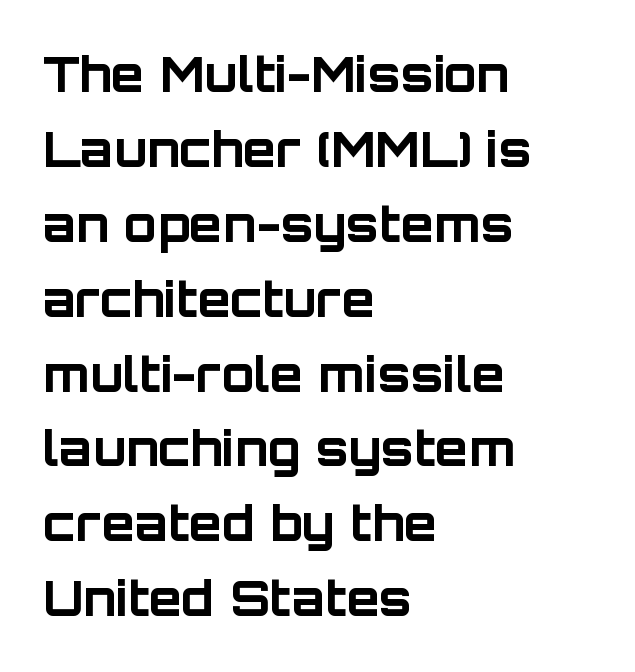
Q: Is the text bold? A: Yes.
Q: Is the text italic (slanted)? A: No, it is upright.
Q: Is the typeface a serif or a sans-serif typeface? A: Sans-serif.
Q: Is the text underlined? A: No.
Q: How is the paragraph aligned? A: Left-aligned.
Q: Is the spacing between letters normal or unusually wide? A: Normal.
Q: Is the spacing between lines tight, normal or loose? A: Normal.
Q: Width (condensed, normal, or wide)? A: Normal.
Q: Stroke contrast? A: Low.
Q: x-height? A: Large.
Q: Monospaced? A: No.
